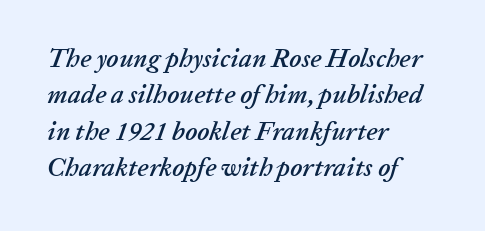
Q: Is the text italic (slanted)? A: Yes, it leans right by about 20 degrees.
Q: Is the text underlined? A: No.
Q: How is the paragraph aligned? A: Left-aligned.
Q: Is the spacing between letters normal or unusually wide? A: Normal.
Q: Is the spacing between lines tight, normal or loose? A: Normal.
